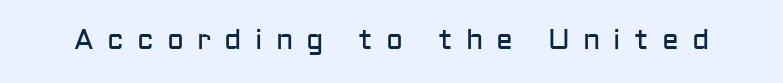
The image shows 28 px regular-weight sans-serif type, upright; set unusually wide letter spacing (+0.47 em), not underlined; low stroke contrast and a medium x-height.
